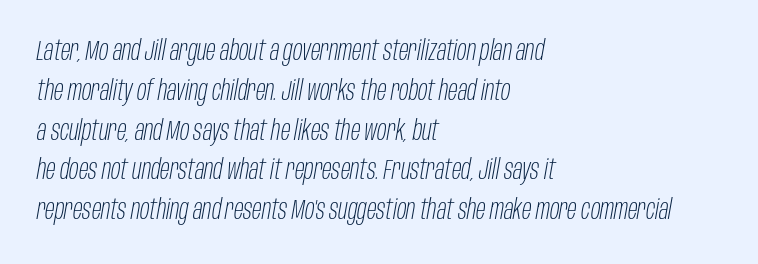
{"italic": "yes", "lean": "right", "slant_degrees": 10, "bold": "no", "weight": "light", "width": "condensed", "stroke_contrast": "low", "x_height": "large", "monospaced": "no", "underline": "no", "align": "left", "line_spacing": "normal", "line_spacing_ratio": 1.42, "letter_spacing": "normal", "letter_spacing_em": 0.0, "glyph_px": 28}
